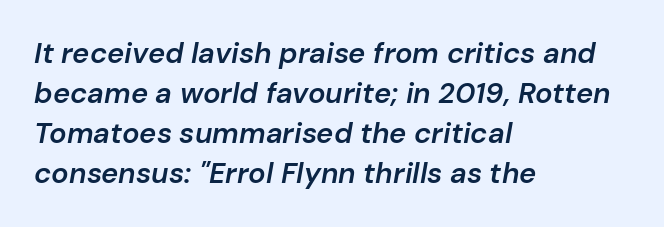
The image shows 29 px semibold type, italic (leaning right); set left-aligned, normal line spacing (1.38x), normal letter spacing, not underlined; low stroke contrast and a medium x-height.
